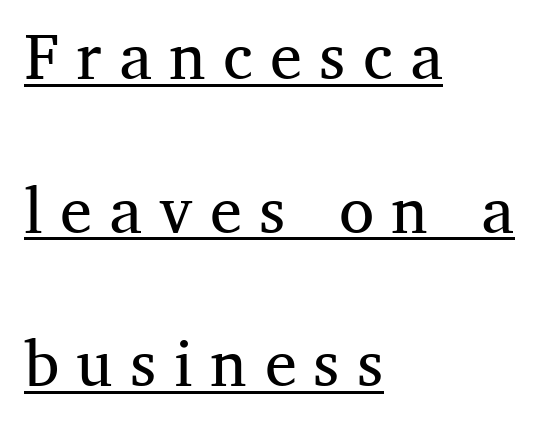
The image shows 64 px regular-weight serif type, upright; set left-aligned, loose line spacing (2.4x), unusually wide letter spacing (+0.27 em), underlined; medium stroke contrast and a medium x-height.
